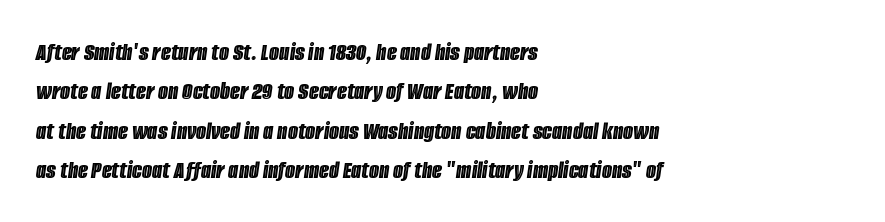
The image shows 26 px text type, italic (leaning right); set left-aligned, normal line spacing (1.51x), normal letter spacing, not underlined.
